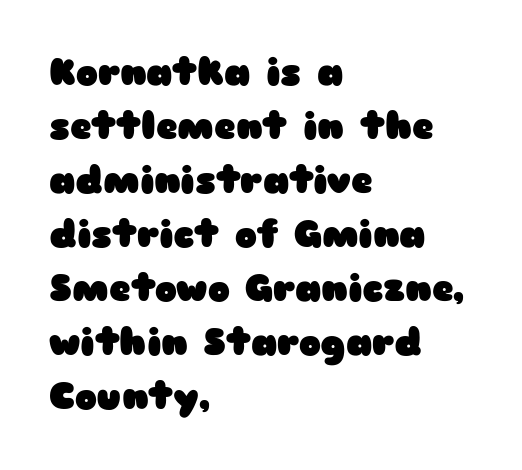
Q: Is the text bold? A: Yes.
Q: Is the text italic (slanted)? A: No, it is upright.
Q: Is the typeface a serif or a sans-serif typeface? A: Sans-serif.
Q: Is the text underlined? A: No.
Q: How is the paragraph aligned? A: Left-aligned.
Q: Is the spacing between letters normal or unusually wide? A: Normal.
Q: Is the spacing between lines tight, normal or loose? A: Normal.
Q: Width (condensed, normal, or wide)? A: Wide.
Q: Stroke contrast? A: Low.
Q: x-height? A: Medium.
Q: Monospaced? A: No.
